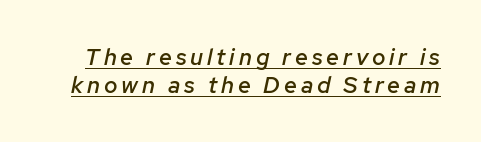
Students, this is semibold: more ink than regular, less than bold. The specimen reads as italic at a glance. The lettering is marked with a stroke running underneath it.
